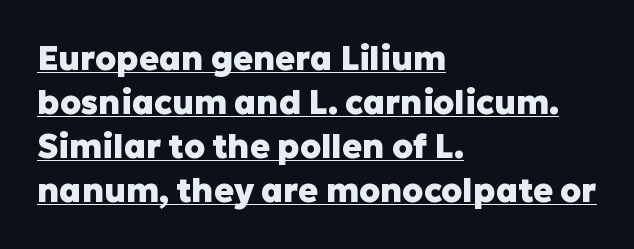
{"serif": "no", "italic": "no", "bold": "yes", "weight": "heavy", "width": "normal", "stroke_contrast": "low", "x_height": "medium", "monospaced": "no", "underline": "yes", "align": "left", "line_spacing": "normal", "line_spacing_ratio": 1.33, "letter_spacing": "normal", "letter_spacing_em": 0.0, "glyph_px": 33}
